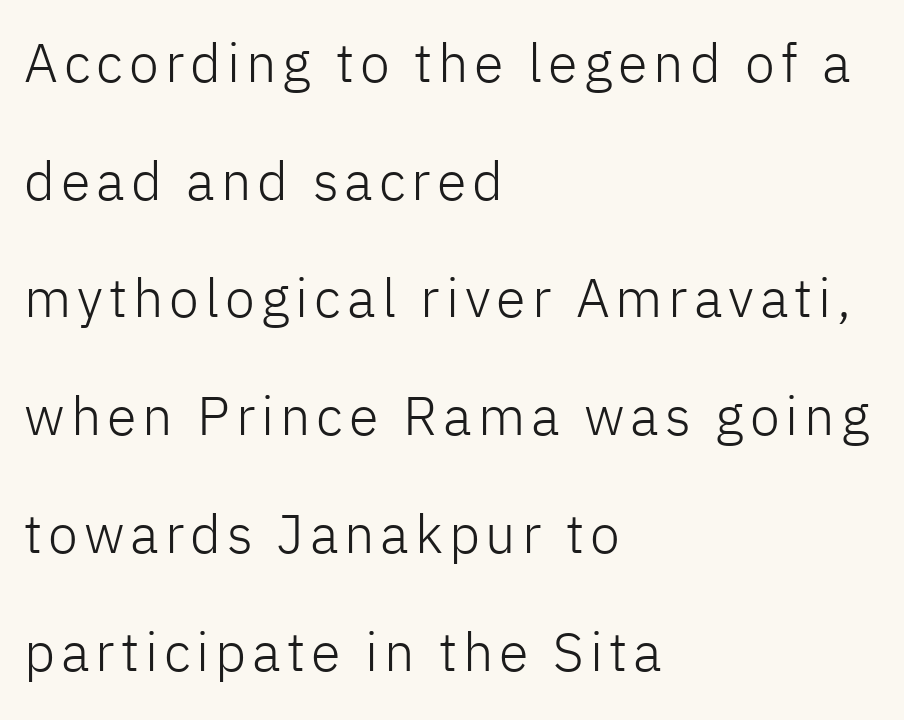
{"serif": "no", "italic": "no", "bold": "no", "weight": "light", "width": "normal", "stroke_contrast": "low", "x_height": "medium", "monospaced": "no", "underline": "no", "align": "left", "line_spacing": "loose", "line_spacing_ratio": 2.18, "glyph_px": 54}
